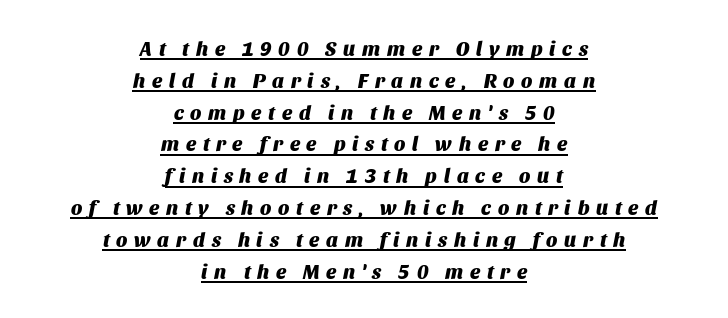
Slant detected: the letters are inclined. The font is running at its bold setting. Underlining? Definitely there. The typesetter chose a symmetrical, centered arrangement here. These lines have a slow, spaced-out rhythm from letter to letter.
